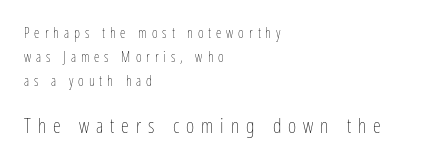
The image shows 20 px text type, upright; set left-aligned, line spacing 1.72x, unusually wide letter spacing (+0.35 em), not underlined; the second (bottom) block is 1.43x larger.
